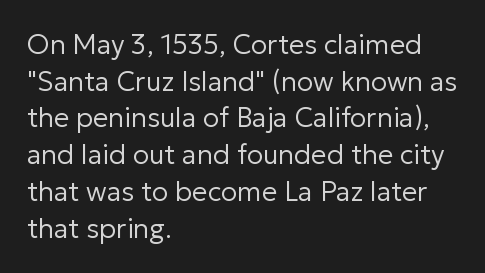
Reading down the block, your eye returns to a fixed left position each line. Do the letters lean? They stand straight. The strip under each line holds only bare page. Bold? No — there's no thickening of the strokes. Line spacing here is normal. Glyph-to-glyph distance matches everyday printed text.
